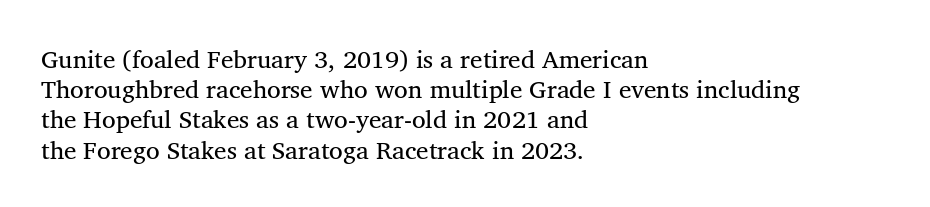
The image shows 25 px text type; set left-aligned, line spacing 1.21x, normal letter spacing, not underlined.
